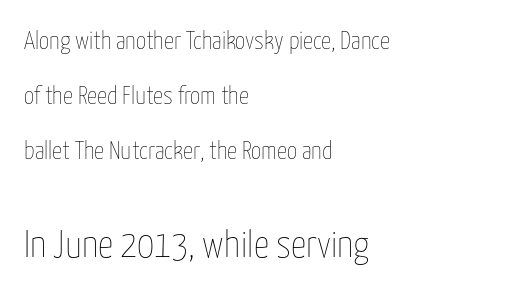
Q: Is the text bold? A: No.
Q: Is the text italic (slanted)? A: No, it is upright.
Q: Is the text underlined? A: No.
Q: How is the paragraph aligned? A: Left-aligned.
Q: Is the spacing between letters normal or unusually wide? A: Normal.
Q: Is the spacing between lines tight, normal or loose? A: Loose.
Q: Which block of text is set in a larger size, the first (top) or the second (bottom)? A: The second (bottom) one.
Q: Width (condensed, normal, or wide)? A: Condensed.
Q: Stroke contrast? A: Low.
Q: x-height? A: Medium.
Q: Monospaced? A: No.
